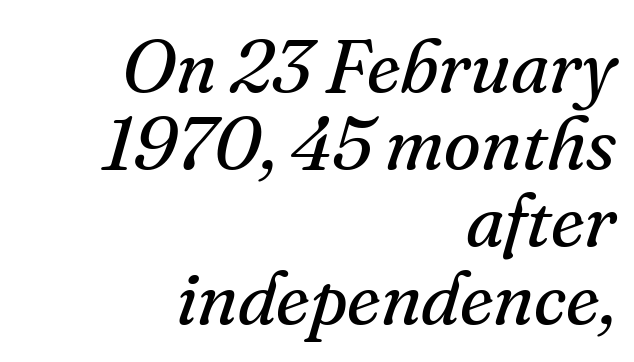
{"serif": "yes", "italic": "yes", "lean": "right", "slant_degrees": 16, "bold": "no", "weight": "regular", "width": "normal", "stroke_contrast": "medium", "x_height": "small", "monospaced": "no", "underline": "no", "align": "right", "line_spacing": "tight", "line_spacing_ratio": 1.03, "letter_spacing": "normal", "letter_spacing_em": 0.0, "glyph_px": 75}
